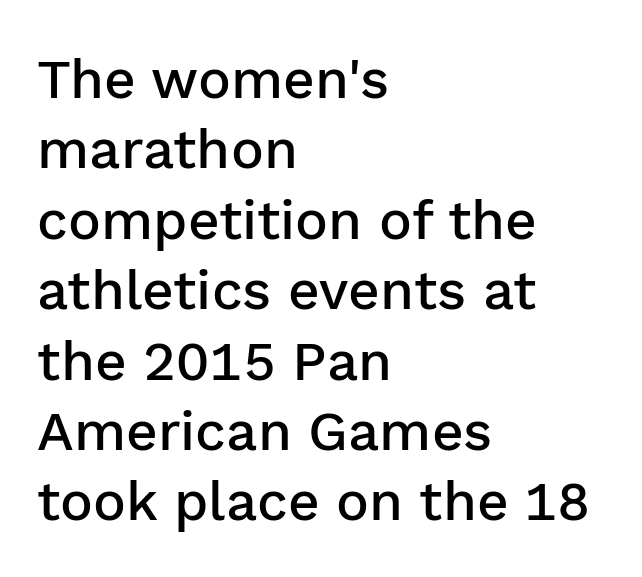
{"serif": "no", "italic": "no", "bold": "semi", "weight": "semibold", "width": "normal", "stroke_contrast": "low", "x_height": "medium", "monospaced": "no", "underline": "no", "align": "left", "line_spacing": "normal", "line_spacing_ratio": 1.28, "letter_spacing": "normal", "letter_spacing_em": 0.0, "glyph_px": 55}
